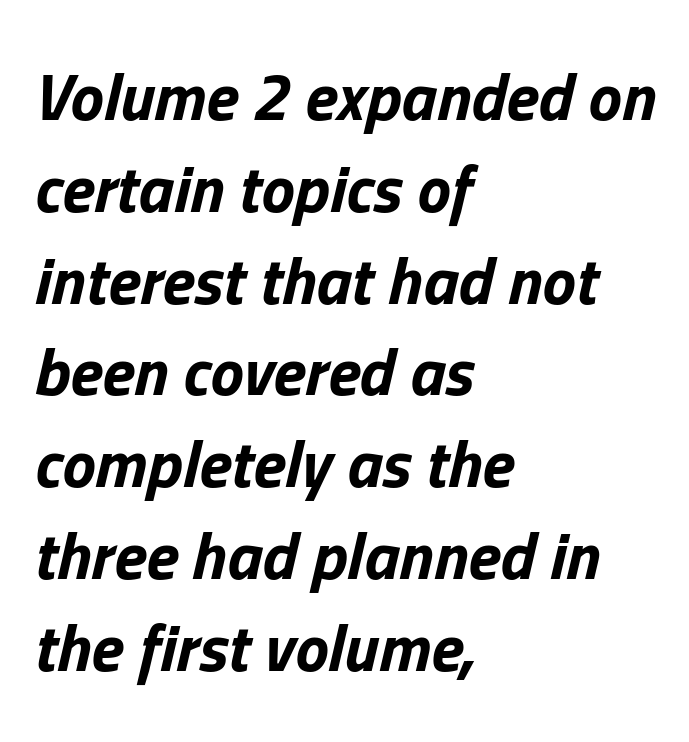
The letters advance in unequal steps, a hallmark of proportional type. Descender tails drop into unmarked territory. The specimen reads as italic at a glance. Honestly, the row spacing looks completely unremarkable. You could call the tracking neutral — neither tight nor loose.
